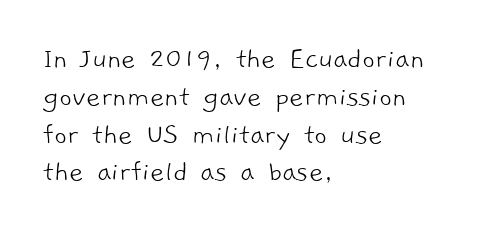
Stroke terminals: plain, sans-serif. These lines are set flush left with a ragged right edge. These lines keep a tight, regular rhythm from letter to letter. The letters advance in unequal steps, a hallmark of proportional type.
